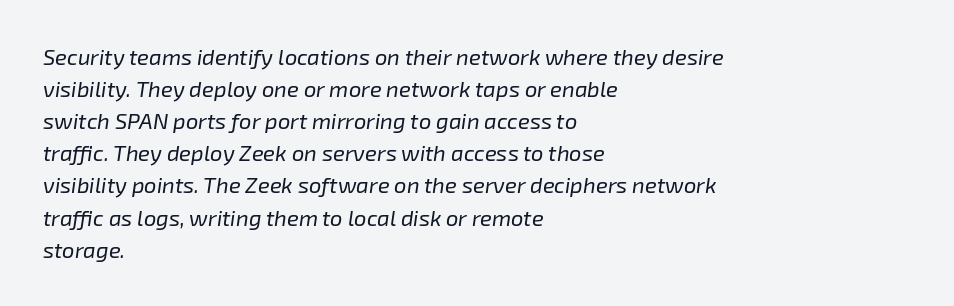
The image shows 22 px text type, italic (leaning right); set left-aligned, normal line spacing (1.46x), normal letter spacing, not underlined.
